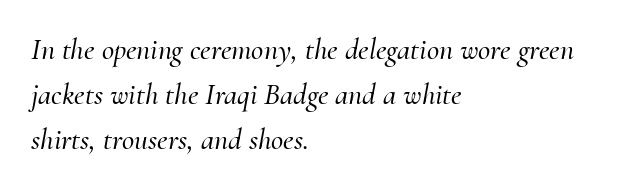
Is the block centered? No — it sits flush against the left margin. The rendering applies a slant to the glyphs. The rendering uses natural spacing where letterforms have individual widths. The words here are not underlined.
